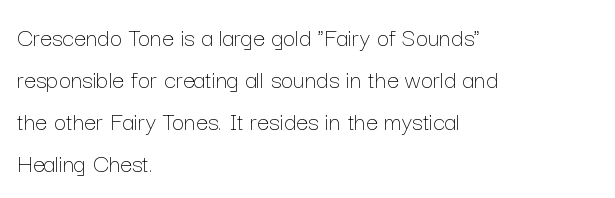
The image shows 27 px text type, upright; set left-aligned, normal line spacing (1.56x), normal letter spacing, not underlined.
